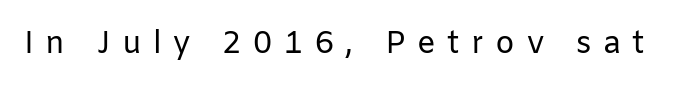
The image shows 31 px regular-weight sans-serif type, upright; set unusually wide letter spacing (+0.37 em), not underlined; low stroke contrast and a medium x-height.
